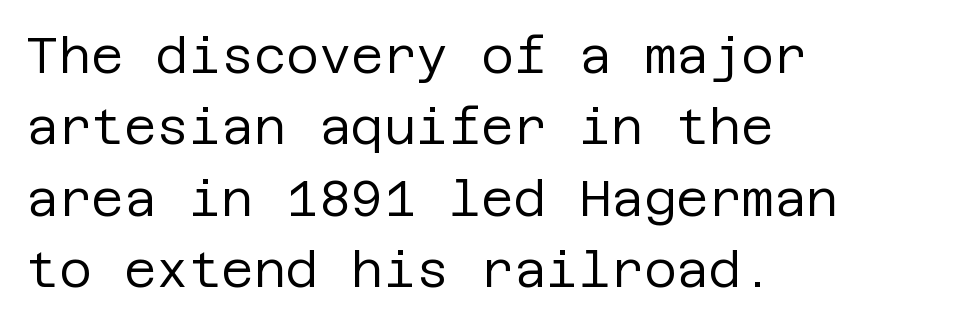
Q: Is the text bold? A: No.
Q: Is the text italic (slanted)? A: No, it is upright.
Q: Is the typeface a serif or a sans-serif typeface? A: Sans-serif.
Q: Is the text underlined? A: No.
Q: How is the paragraph aligned? A: Left-aligned.
Q: Is the spacing between letters normal or unusually wide? A: Normal.
Q: Is the spacing between lines tight, normal or loose? A: Normal.
Q: Width (condensed, normal, or wide)? A: Normal.
Q: Stroke contrast? A: Low.
Q: x-height? A: Large.
